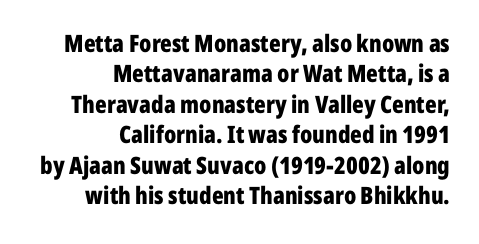
{"italic": "no", "bold": "yes", "underline": "no", "align": "right", "line_spacing": "normal", "line_spacing_ratio": 1.27, "letter_spacing": "normal", "letter_spacing_em": 0.0, "glyph_px": 24}
